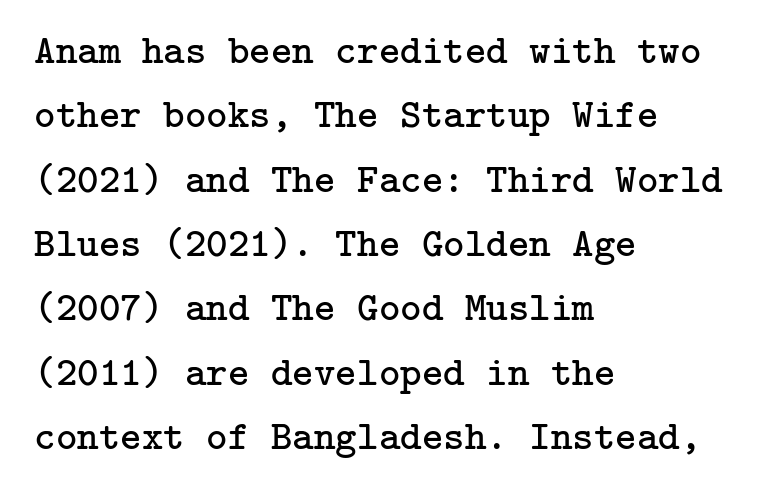
The image shows 41 px regular-weight serif type, upright; set left-aligned, normal line spacing (1.57x), normal letter spacing, not underlined; low stroke contrast and a medium x-height.
